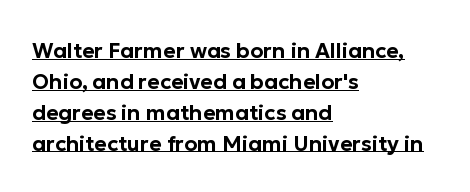
{"italic": "no", "underline": "yes", "align": "left", "line_spacing": "normal", "line_spacing_ratio": 1.47, "letter_spacing": "normal", "letter_spacing_em": 0.0, "glyph_px": 21}
